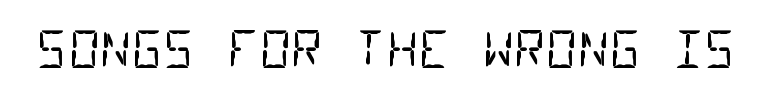
The image shows 49 px regular-weight, condensed sans-serif type, monospaced; set normal letter spacing, not underlined; low stroke contrast and a large x-height.
